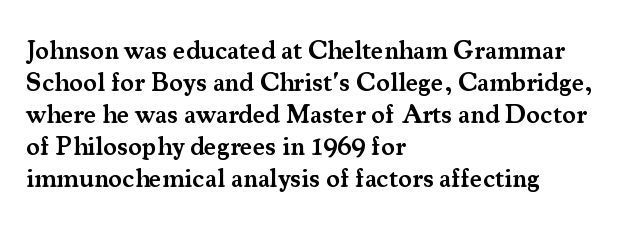
The image shows 26 px text type, upright; set left-aligned, line spacing 1.23x, normal letter spacing, not underlined.
